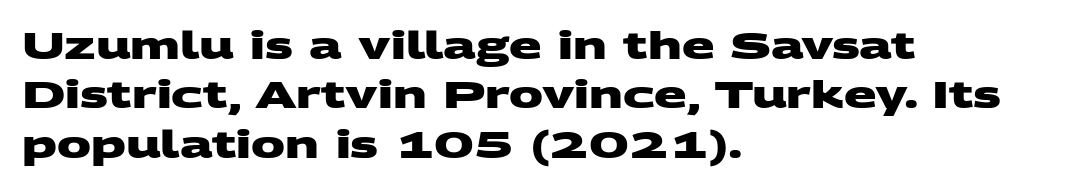
The image shows 38 px heavy, wide sans-serif type; set left-aligned, normal line spacing (1.3x), normal letter spacing, not underlined; medium stroke contrast and a large x-height.
